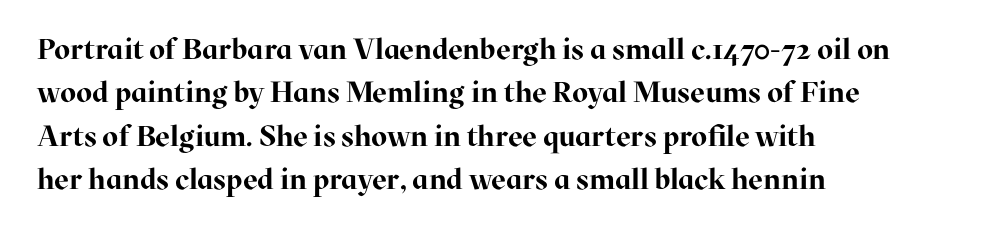
Q: Is the text bold? A: Yes.
Q: Is the text italic (slanted)? A: No, it is upright.
Q: Is the typeface a serif or a sans-serif typeface? A: Serif.
Q: Is the text underlined? A: No.
Q: How is the paragraph aligned? A: Left-aligned.
Q: Is the spacing between letters normal or unusually wide? A: Normal.
Q: Is the spacing between lines tight, normal or loose? A: Normal.
Q: Width (condensed, normal, or wide)? A: Normal.
Q: Stroke contrast? A: High.
Q: x-height? A: Medium.
Q: Monospaced? A: No.
